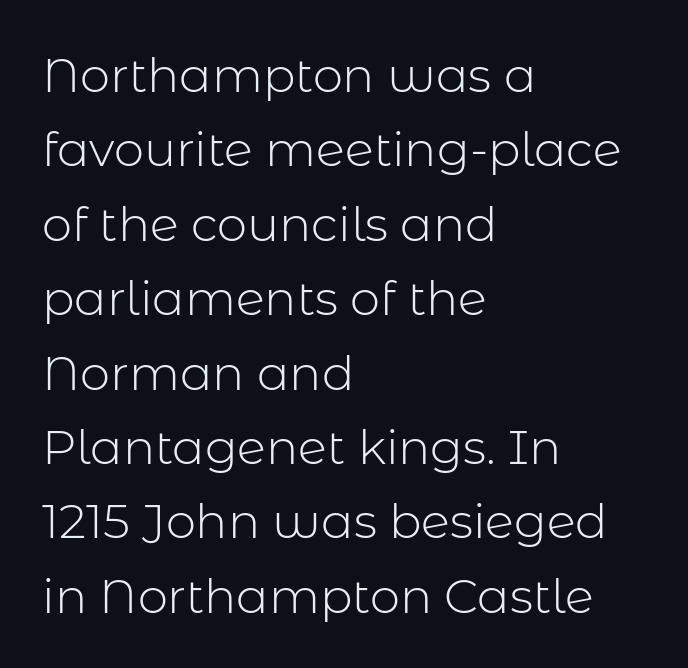
The image shows 48 px light sans-serif type, upright; set left-aligned, normal line spacing (1.55x), normal letter spacing, not underlined; low stroke contrast and a medium x-height.
